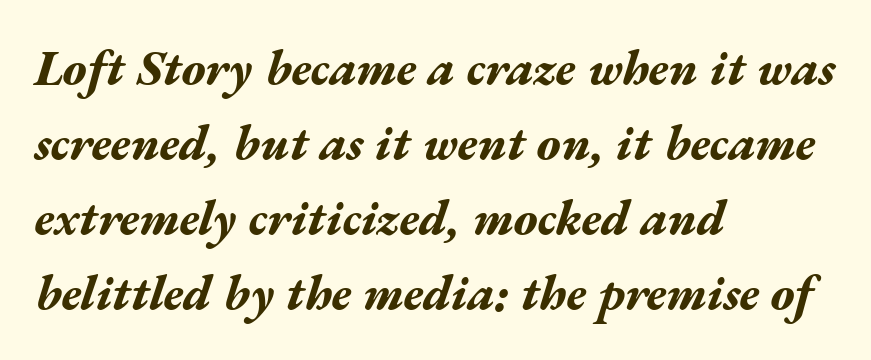
The image shows 49 px bold, wide type, italic (leaning right); set left-aligned, normal line spacing (1.53x), normal letter spacing, not underlined; medium stroke contrast and a medium x-height.
